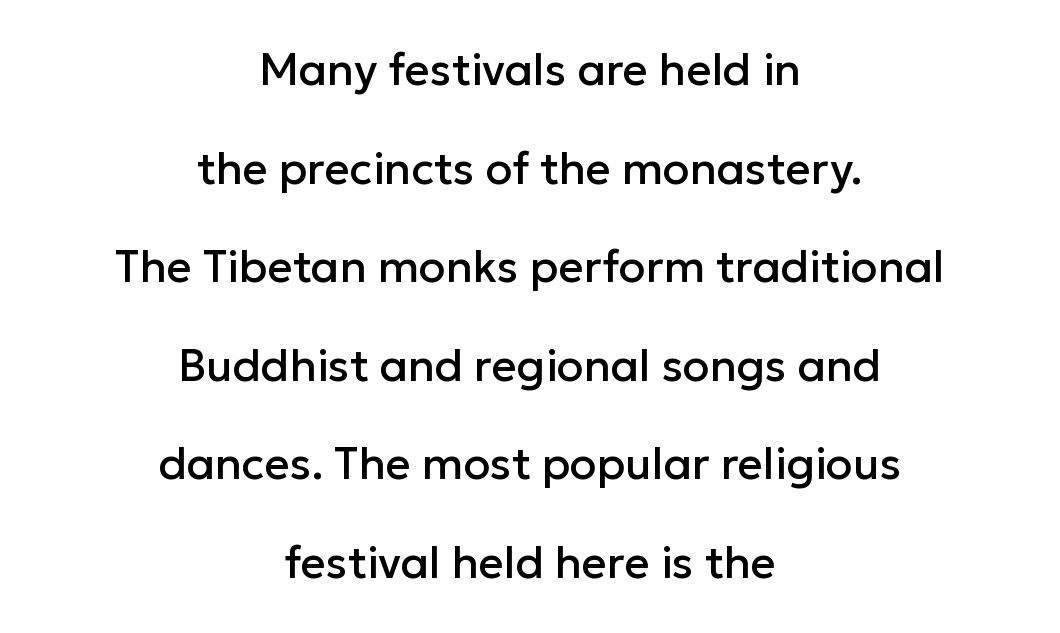
The rag falls on both sides of this text block equally. Spacing between characters is what you'd get straight out of the box. Spacing verdict: proportional, widths tailored to each character. The letters stand upright; this is a roman face.
